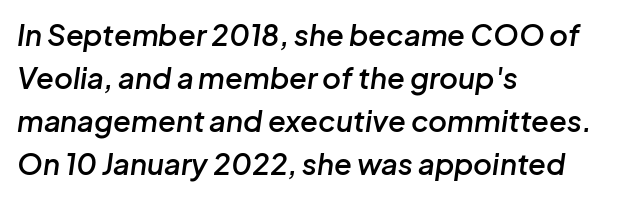
Q: Is the text bold? A: Semi-bold.
Q: Is the text italic (slanted)? A: Yes, it leans right by about 8 degrees.
Q: Is the text underlined? A: No.
Q: How is the paragraph aligned? A: Left-aligned.
Q: Is the spacing between letters normal or unusually wide? A: Normal.
Q: Is the spacing between lines tight, normal or loose? A: Normal.
Q: Width (condensed, normal, or wide)? A: Normal.
Q: Stroke contrast? A: Low.
Q: x-height? A: Medium.
Q: Monospaced? A: No.
